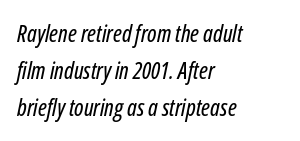
Q: Is the text italic (slanted)? A: Yes, it leans right by about 12 degrees.
Q: Is the text underlined? A: No.
Q: How is the paragraph aligned? A: Left-aligned.
Q: Is the spacing between letters normal or unusually wide? A: Normal.
Q: Is the spacing between lines tight, normal or loose? A: Normal.
